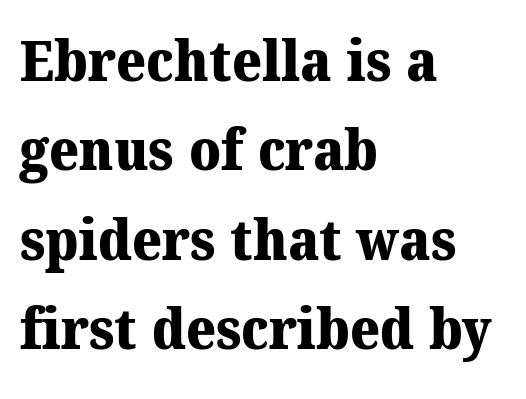
{"serif": "yes", "bold": "yes", "weight": "heavy", "width": "normal", "stroke_contrast": "medium", "x_height": "medium", "monospaced": "no", "underline": "no", "align": "left", "line_spacing": "normal", "line_spacing_ratio": 1.57, "letter_spacing": "normal", "letter_spacing_em": 0.0, "glyph_px": 57}
